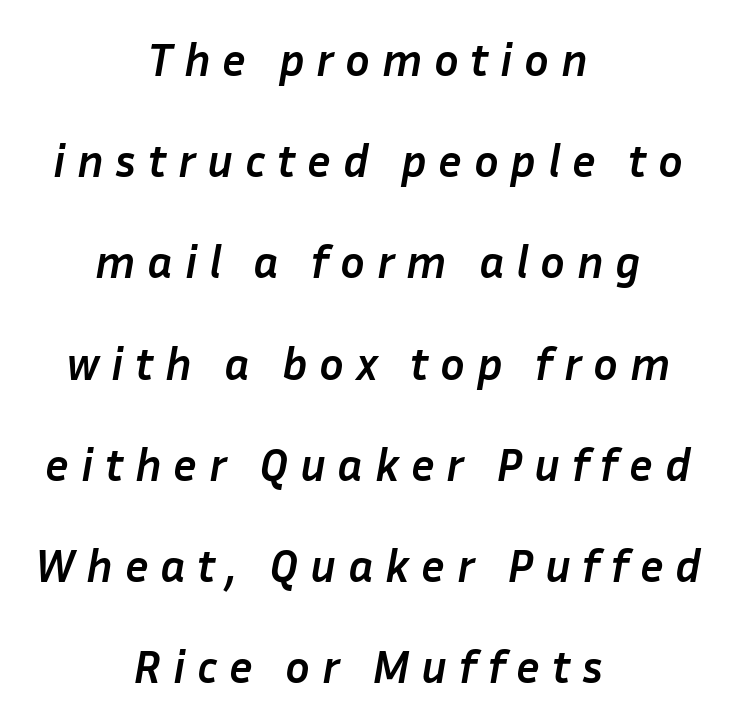
The image shows 46 px semibold type, italic (leaning right); set centered, loose line spacing (2.2x), unusually wide letter spacing (+0.25 em), not underlined; low stroke contrast and a medium x-height.
